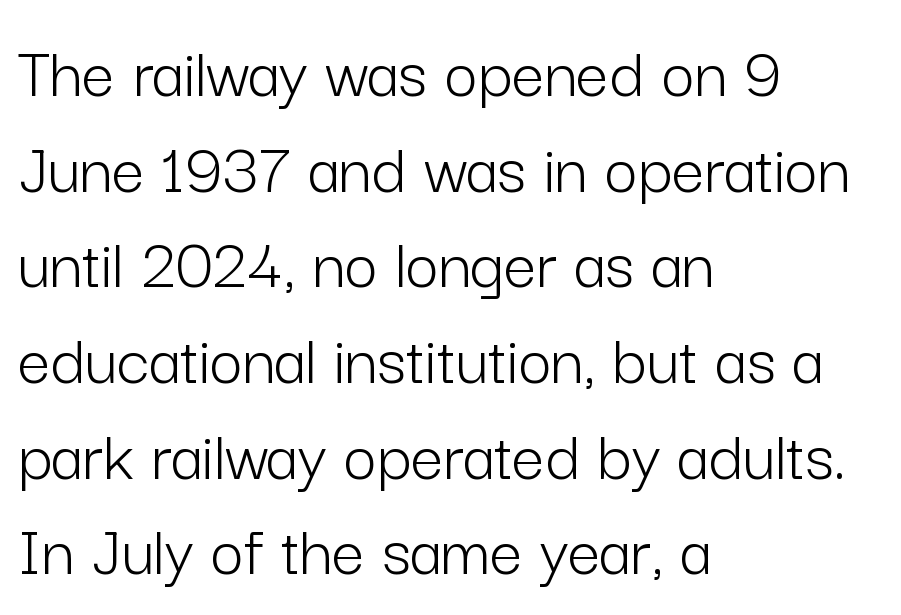
{"serif": "no", "italic": "no", "bold": "no", "weight": "light", "width": "normal", "stroke_contrast": "low", "x_height": "medium", "monospaced": "no", "underline": "no", "align": "left", "line_spacing": "normal", "line_spacing_ratio": 1.31, "letter_spacing": "normal", "letter_spacing_em": 0.0, "glyph_px": 73}
